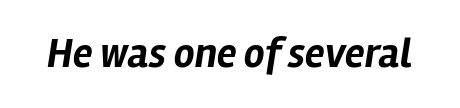
Spacing between characters is what you'd get straight out of the box. Compared with ordinary roman type, these characters are visibly tilted. Plain, unruled lines of type. Note the varied advance widths — an 'i' is clearly narrower than an 'm'. Emphasis by weight is at full strength: bold.
